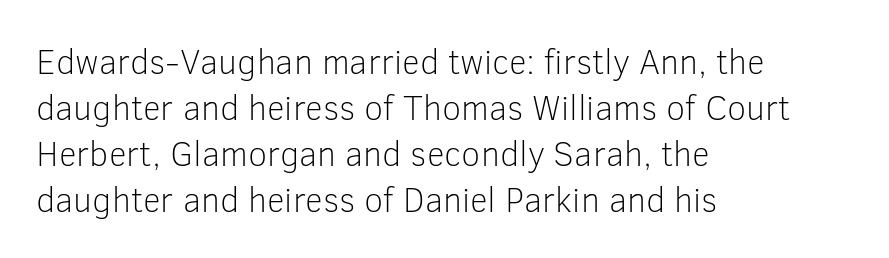
A roman cut, with each character standing at attention. The font family rendered here belongs to the sans-serif group. Here the designer chose a conventional face with non-uniform glyph widths. Honestly, there is no underline to notice here at all. Unbolded letterforms with no extra heft.
